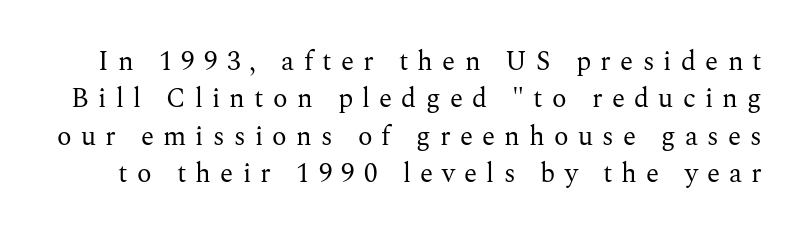
Q: Is the text bold? A: No.
Q: Is the text italic (slanted)? A: No, it is upright.
Q: Is the text underlined? A: No.
Q: Is the spacing between letters normal or unusually wide? A: Unusually wide.
Q: Is the spacing between lines tight, normal or loose? A: Normal.
